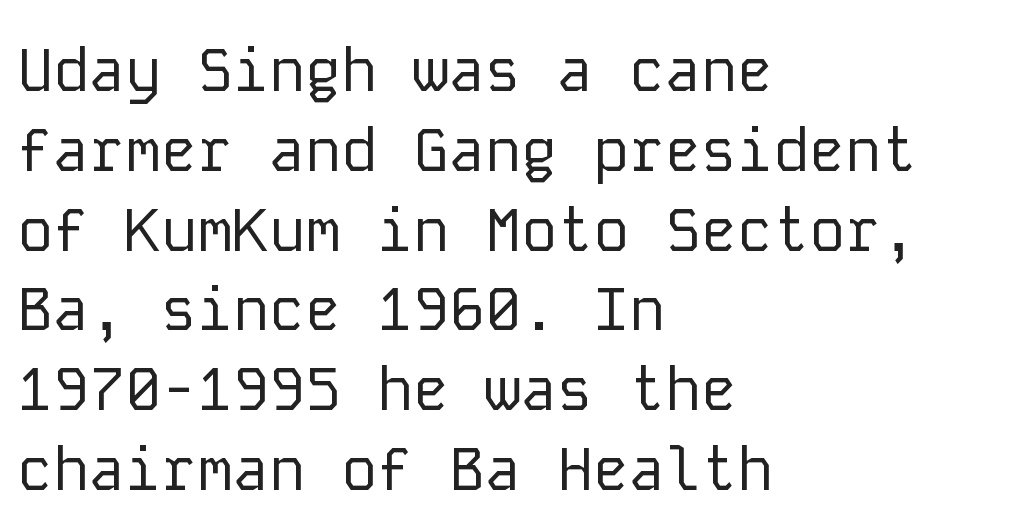
{"serif": "no", "italic": "no", "bold": "no", "weight": "regular", "width": "normal", "stroke_contrast": "low", "x_height": "medium", "monospaced": "yes", "underline": "no", "align": "left", "line_spacing": "normal", "line_spacing_ratio": 1.33, "letter_spacing": "normal", "letter_spacing_em": 0.0, "glyph_px": 60}
